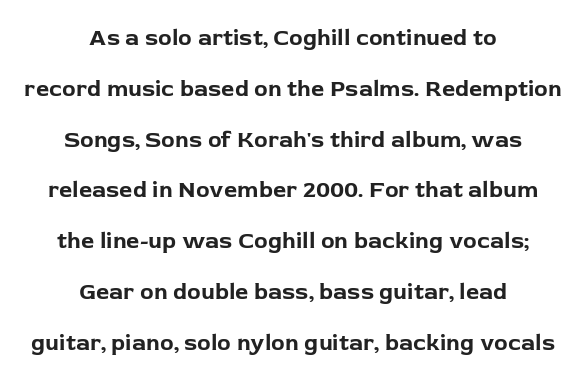
Each new line begins a long way beneath the previous one. The words here are not underlined. Line starts and ends both wander, symmetrically. Do the letters lean? They stand straight. Observe the ordinary spacing: letters are neighbours, not strangers. Summary of weight: heavy, a full bold.
